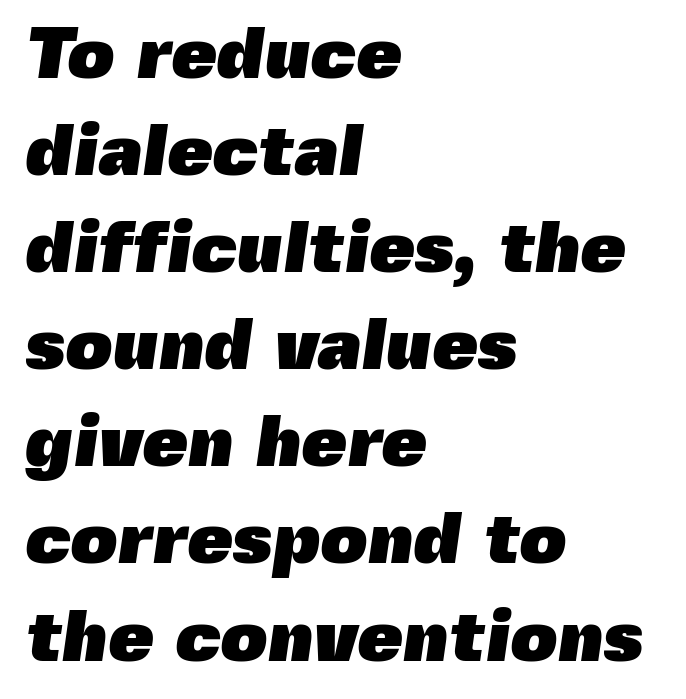
Varying glyph widths throughout — classic text-font behaviour. Look at the bottom of the vertical strokes: they stop flat, with no serifs. Type without underlining. Observe the ordinary spacing: letters are neighbours, not strangers. Vertical spacing — default.
